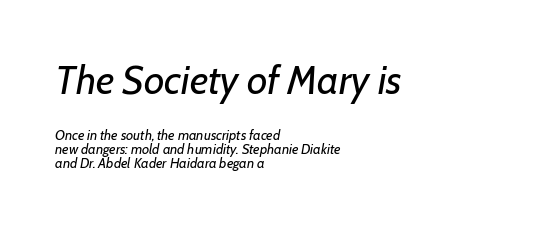
Weight: in the light-to-regular range. The passage shown stacks its lines with hardly any gap. Beneath every word, the page is bare. Alignment: flush left.
